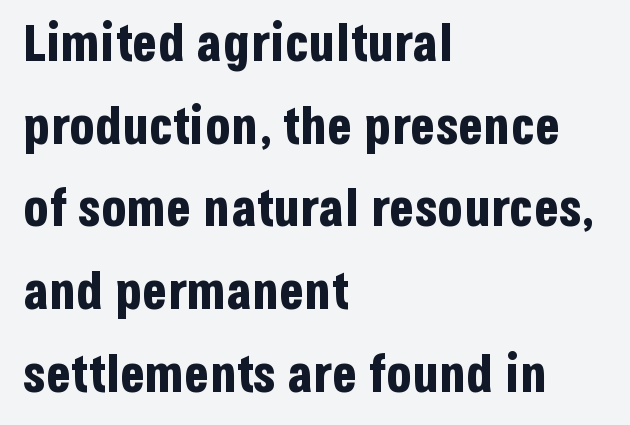
Q: Is the text bold? A: Yes.
Q: Is the text italic (slanted)? A: No, it is upright.
Q: Is the typeface a serif or a sans-serif typeface? A: Sans-serif.
Q: Is the text underlined? A: No.
Q: How is the paragraph aligned? A: Left-aligned.
Q: Is the spacing between letters normal or unusually wide? A: Normal.
Q: Is the spacing between lines tight, normal or loose? A: Normal.
Q: Width (condensed, normal, or wide)? A: Condensed.
Q: Stroke contrast? A: Low.
Q: x-height? A: Large.
Q: Monospaced? A: No.
